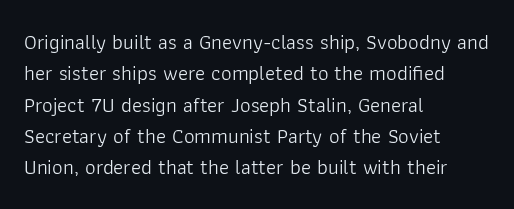
Q: Is the text bold? A: No.
Q: Is the text italic (slanted)? A: No, it is upright.
Q: Is the text underlined? A: No.
Q: How is the paragraph aligned? A: Left-aligned.
Q: Is the spacing between letters normal or unusually wide? A: Normal.
Q: Is the spacing between lines tight, normal or loose? A: Normal.
